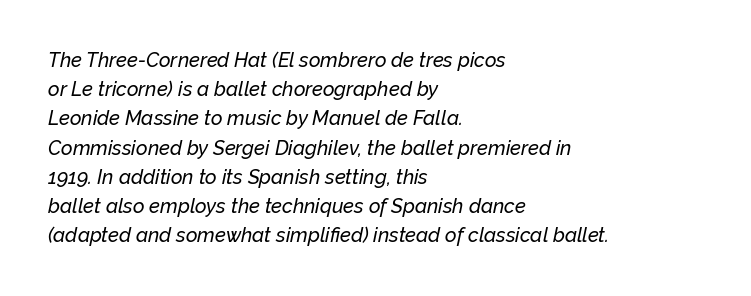
The image shows 20 px text type, italic (leaning right); set left-aligned, normal line spacing (1.46x), normal letter spacing, not underlined.
